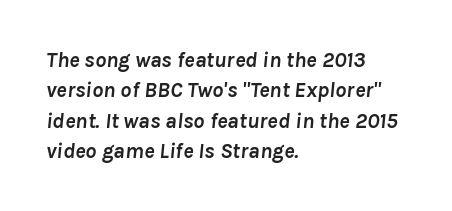
Horizontal alignment here is leftward, the default for most running prose. Italic: yes, the glyphs are oblique. Beneath every word, the page is bare. Words appear dense and cohesive because spacing is normal. These lines carry a lot of weight — the face is fully bold. A normal amount of white space separates one row of letters from the next.
